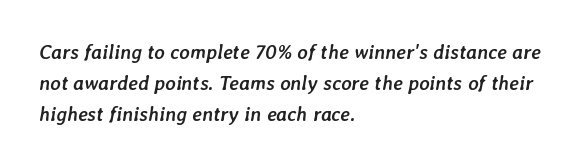
{"italic": "yes", "lean": "right", "slant_degrees": 7, "bold": "yes", "underline": "no", "align": "left", "line_spacing": "normal", "line_spacing_ratio": 1.56, "letter_spacing": "normal", "letter_spacing_em": 0.0, "glyph_px": 20}
